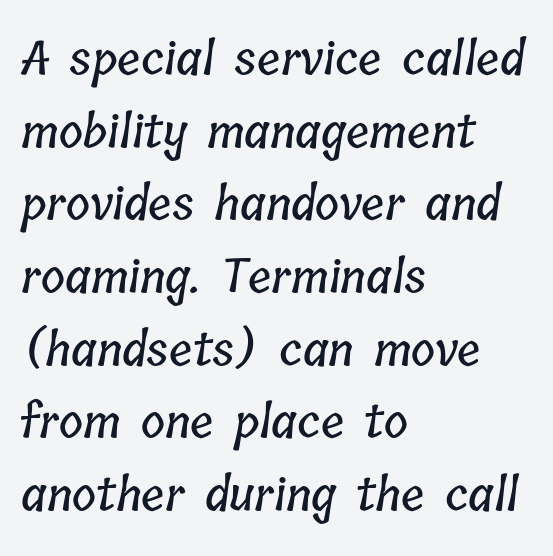
Q: Is the text underlined? A: No.
Q: How is the paragraph aligned? A: Left-aligned.
Q: Is the spacing between letters normal or unusually wide? A: Normal.
Q: Is the spacing between lines tight, normal or loose? A: Normal.
Q: Width (condensed, normal, or wide)? A: Condensed.
Q: Stroke contrast? A: Low.
Q: x-height? A: Medium.
Q: Monospaced? A: No.
